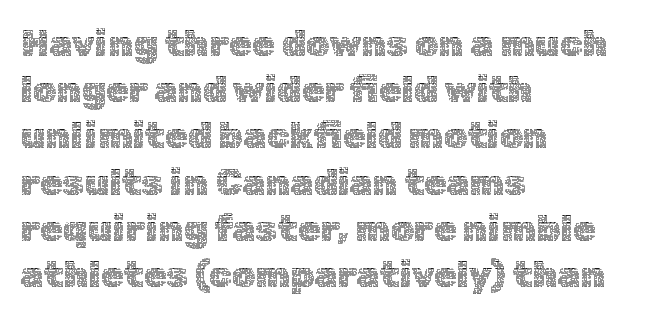
Beneath every word, the page is bare. These glyphs show unthickened strokes, regular width or finer. The rendering uses natural spacing where letterforms have individual widths. The rendering anchors every line to the left-hand side. Vertical spacing — default. Each word holds together tightly as a unit, with standard inter-letter gaps.
